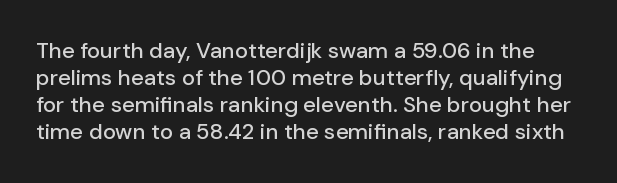
Q: Is the text italic (slanted)? A: No, it is upright.
Q: Is the text underlined? A: No.
Q: Is the spacing between letters normal or unusually wide? A: Normal.
